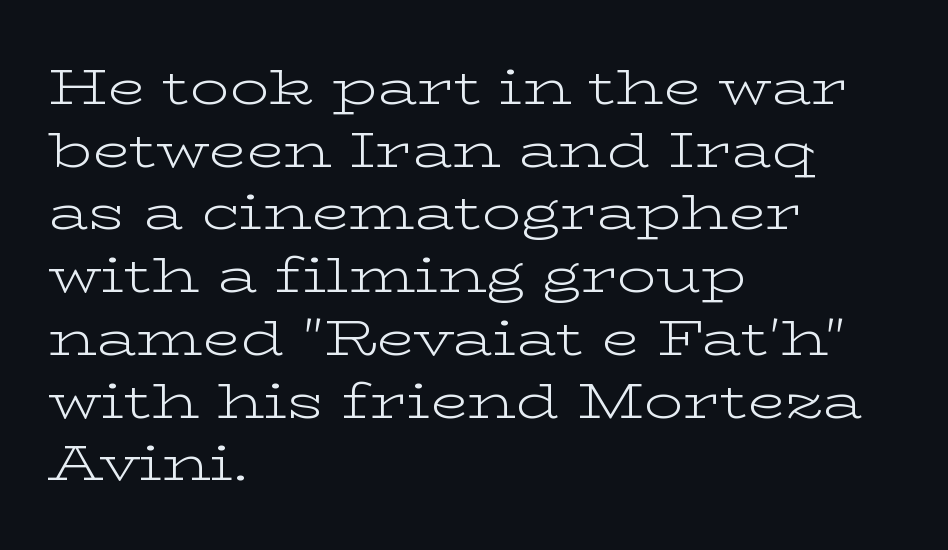
The image shows 49 px light, wide serif type, upright; set left-aligned, normal line spacing (1.28x), normal letter spacing, not underlined; low stroke contrast and a medium x-height.
